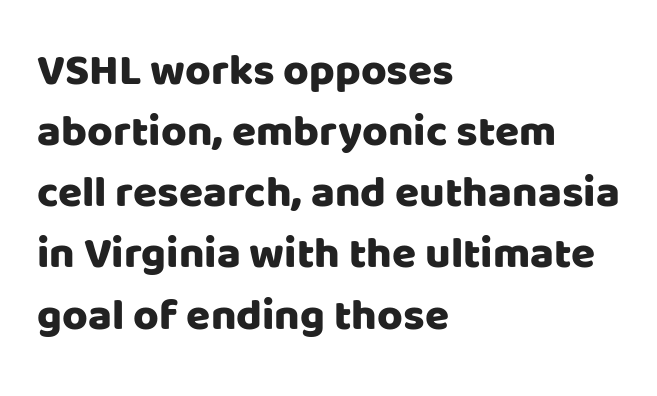
{"serif": "no", "italic": "no", "width": "normal", "stroke_contrast": "low", "x_height": "large", "monospaced": "no", "underline": "no", "align": "left", "line_spacing": "normal", "line_spacing_ratio": 1.39, "letter_spacing": "normal", "letter_spacing_em": 0.0, "glyph_px": 44}
